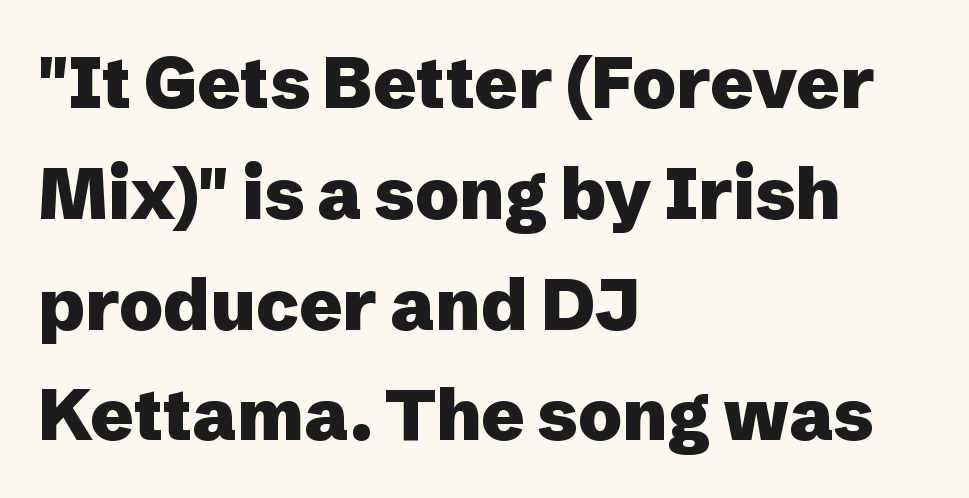
{"serif": "no", "italic": "no", "bold": "yes", "weight": "heavy", "width": "normal", "stroke_contrast": "low", "x_height": "medium", "monospaced": "no", "underline": "no", "align": "left", "line_spacing": "normal", "line_spacing_ratio": 1.56, "letter_spacing": "normal", "letter_spacing_em": 0.0, "glyph_px": 71}
